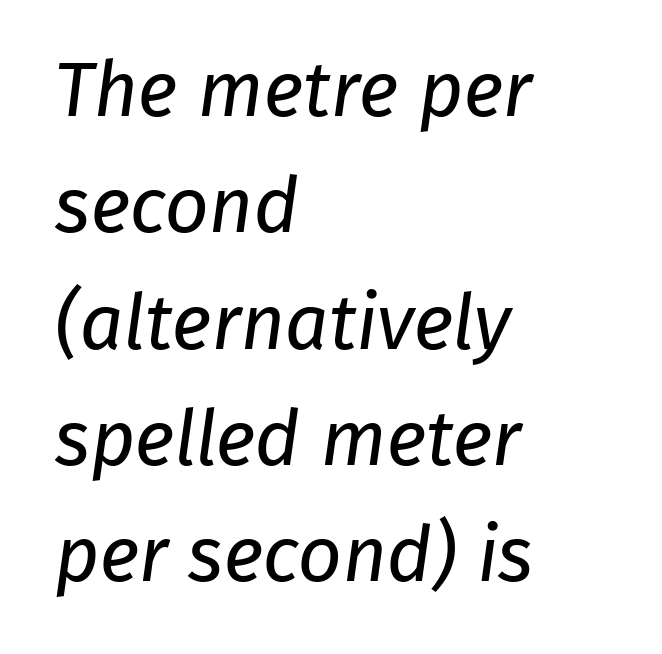
{"serif": "no", "bold": "no", "weight": "regular", "width": "normal", "stroke_contrast": "low", "x_height": "medium", "monospaced": "no", "underline": "no", "align": "left", "line_spacing": "normal", "line_spacing_ratio": 1.51, "letter_spacing": "normal", "letter_spacing_em": 0.0, "glyph_px": 77}
